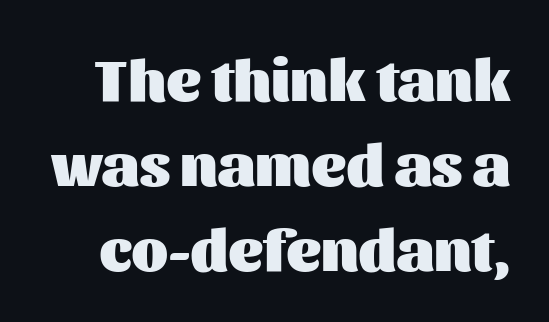
Q: Is the text bold? A: Yes.
Q: Is the text italic (slanted)? A: No, it is upright.
Q: Is the typeface a serif or a sans-serif typeface? A: Sans-serif.
Q: Is the text underlined? A: No.
Q: Is the spacing between letters normal or unusually wide? A: Normal.
Q: Is the spacing between lines tight, normal or loose? A: Normal.
Q: Width (condensed, normal, or wide)? A: Normal.
Q: Stroke contrast? A: Medium.
Q: x-height? A: Medium.
Q: Monospaced? A: No.
